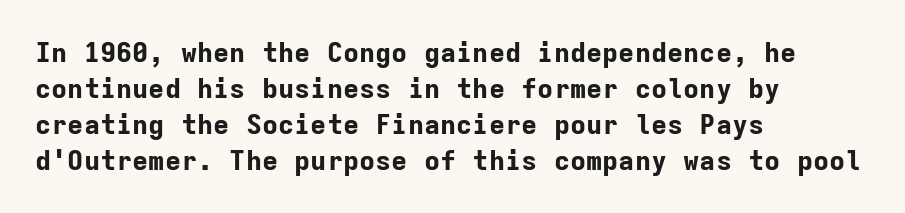
The image shows 27 px bold type, upright; set left-aligned, normal line spacing (1.33x), normal letter spacing, not underlined.
